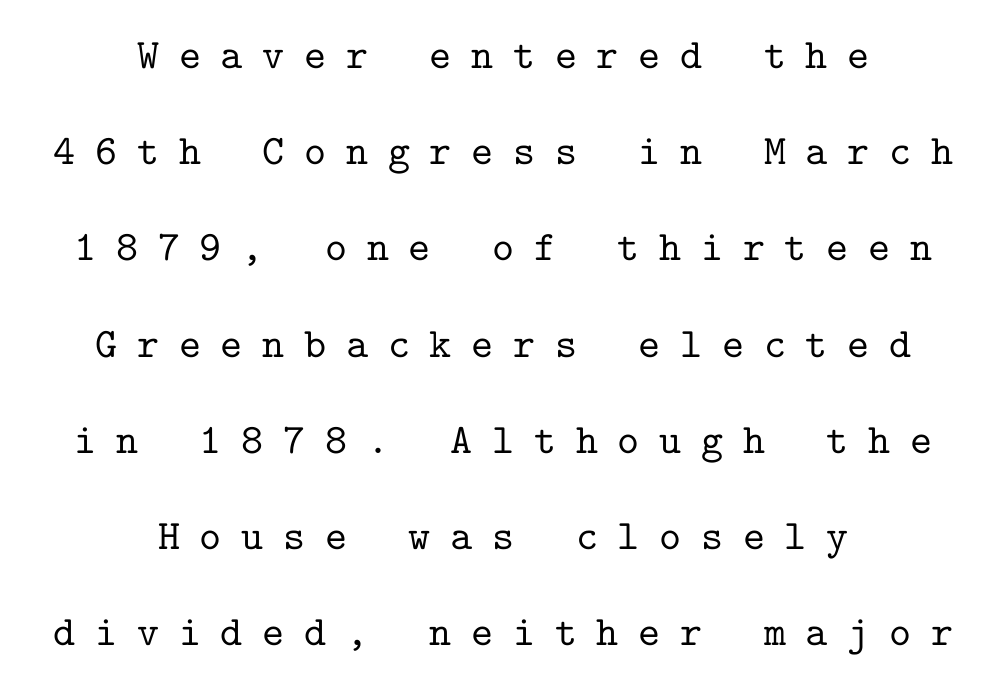
{"serif": "yes", "italic": "no", "width": "normal", "stroke_contrast": "low", "x_height": "medium", "monospaced": "yes", "underline": "no", "align": "center", "line_spacing": "loose", "line_spacing_ratio": 2.29, "letter_spacing": "wide", "letter_spacing_em": 0.47, "glyph_px": 42}
